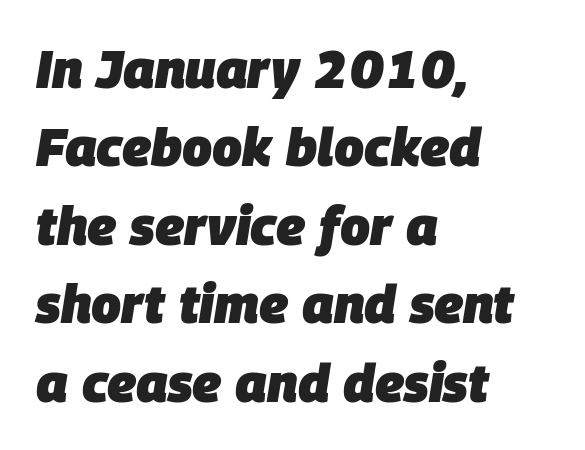
Look at the tracking — it's just the regular setting, nothing added. Is the type bold? Yes — the strokes are clearly thick and heavy. The letters advance in unequal steps, a hallmark of proportional type. Visually the block forms a straight wall on the left and a jagged coastline on the right. Does the leading feel generous? No, just average. This sample uses an oblique cut, with every glyph tilted off the vertical.
